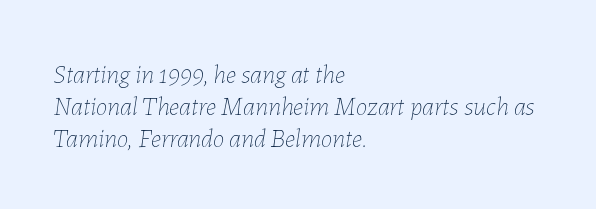
The image shows 26 px text type, italic (leaning right); set left-aligned, line spacing 1.24x, normal letter spacing, not underlined.
